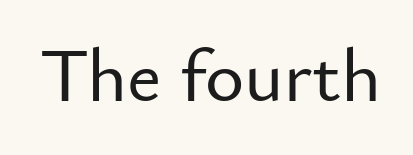
The image shows 75 px sans-serif type, upright; set normal letter spacing, not underlined; low stroke contrast and a small x-height.
